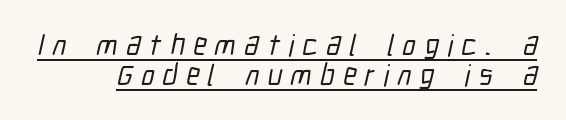
{"serif": "no", "width": "condensed", "stroke_contrast": "low", "x_height": "medium", "monospaced": "no", "underline": "yes", "line_spacing": "tight", "line_spacing_ratio": 1.0, "letter_spacing": "wide", "letter_spacing_em": 0.28, "glyph_px": 30}
